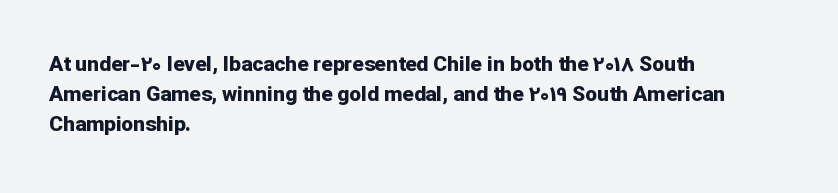
The font's upright variant was chosen for this text. These lines keep a tight, regular rhythm from letter to letter. Notice how thick the strokes are: this is what a full bold looks like. These lines sit exactly where default settings would place them.
